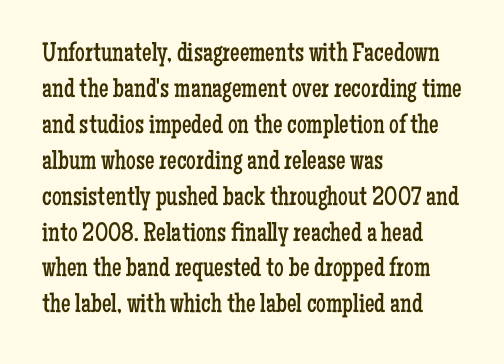
{"italic": "no", "bold": "no", "underline": "no", "align": "left", "line_spacing": "normal", "line_spacing_ratio": 1.33, "letter_spacing": "normal", "letter_spacing_em": 0.0, "glyph_px": 27}
